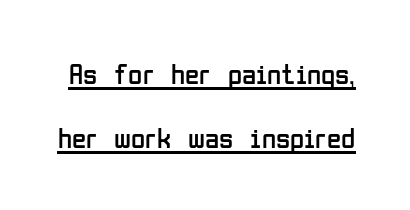
The gaps between neighbouring characters are ordinary and unremarkable. No italicization has been applied; the sample stays upright. Examine the stroke ends and you'll find no serifs. This is not heavy type; no bold has been used. The face used here appears with an underline applied. Baseline-to-baseline distance is far greater than the letter height.
